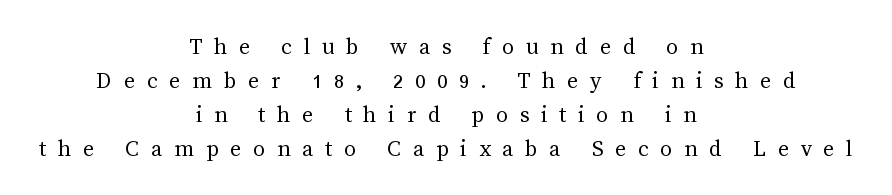
The image shows 24 px text type, upright; set centered, normal line spacing (1.41x), unusually wide letter spacing (+0.49 em), not underlined.
